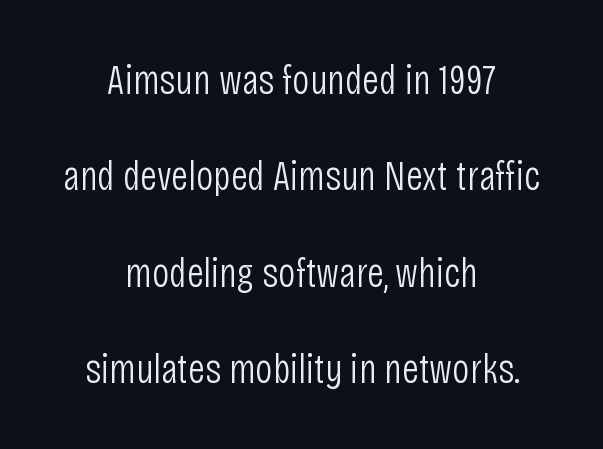
The image shows 43 px light, condensed sans-serif type, upright; set centered, loose line spacing (2.24x), normal letter spacing, not underlined; low stroke contrast and a large x-height.
